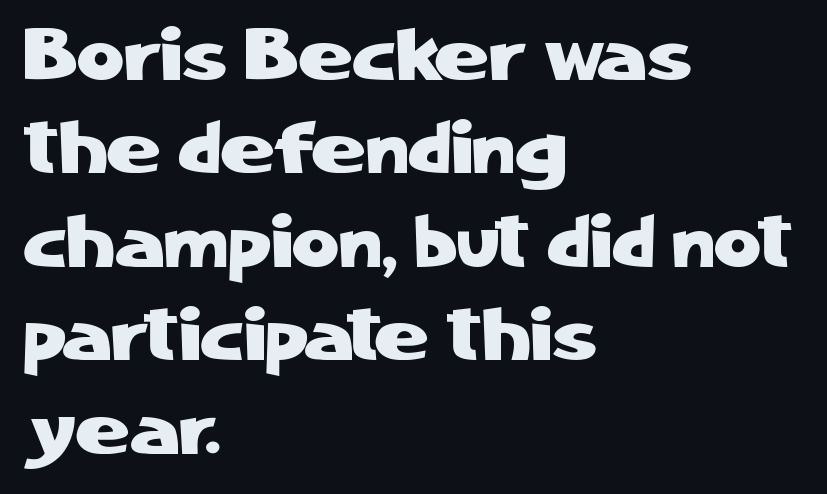
The image shows 73 px sans-serif type, upright; set left-aligned, normal line spacing (1.28x), normal letter spacing, not underlined; low stroke contrast and a medium x-height.
